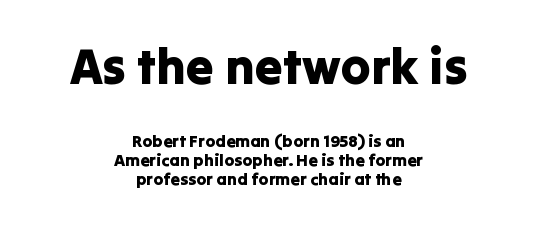
Q: Is the text italic (slanted)? A: No, it is upright.
Q: Is the typeface a serif or a sans-serif typeface? A: Sans-serif.
Q: Is the text underlined? A: No.
Q: How is the paragraph aligned? A: Centered.
Q: Is the spacing between letters normal or unusually wide? A: Normal.
Q: Is the spacing between lines tight, normal or loose? A: Tight.
Q: Which block of text is set in a larger size, the first (top) or the second (bottom)? A: The first (top) one.
Q: Width (condensed, normal, or wide)? A: Normal.
Q: Stroke contrast? A: Low.
Q: x-height? A: Medium.
Q: Monospaced? A: No.
